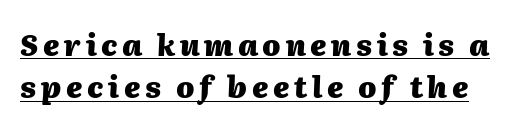
Q: Is the text bold? A: Yes.
Q: Is the text italic (slanted)? A: Yes, it leans right by about 2 degrees.
Q: Is the text underlined? A: Yes.
Q: Is the spacing between lines tight, normal or loose? A: Normal.
Q: Width (condensed, normal, or wide)? A: Normal.
Q: Stroke contrast? A: Medium.
Q: x-height? A: Medium.
Q: Monospaced? A: No.
